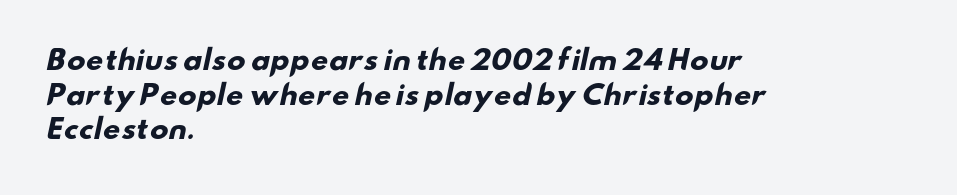
{"bold": "yes", "underline": "no", "align": "left", "line_spacing": "normal", "line_spacing_ratio": 1.28, "letter_spacing": "normal", "letter_spacing_em": 0.0, "glyph_px": 27}
